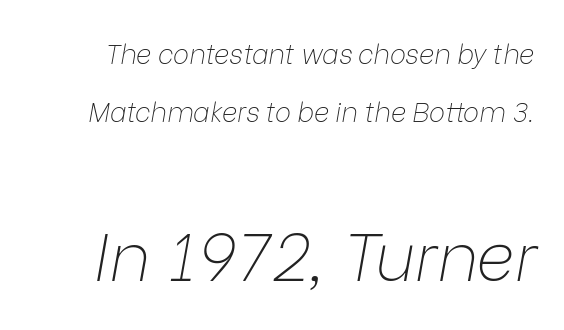
{"italic": "yes", "lean": "right", "slant_degrees": 9, "bold": "no", "weight": "thin", "width": "normal", "stroke_contrast": "low", "x_height": "medium", "monospaced": "no", "underline": "no", "line_spacing": "loose", "line_spacing_ratio": 2.13, "letter_spacing": "normal", "letter_spacing_em": 0.0, "larger_block": "second", "size_ratio": 2.48, "glyph_px": 67}
